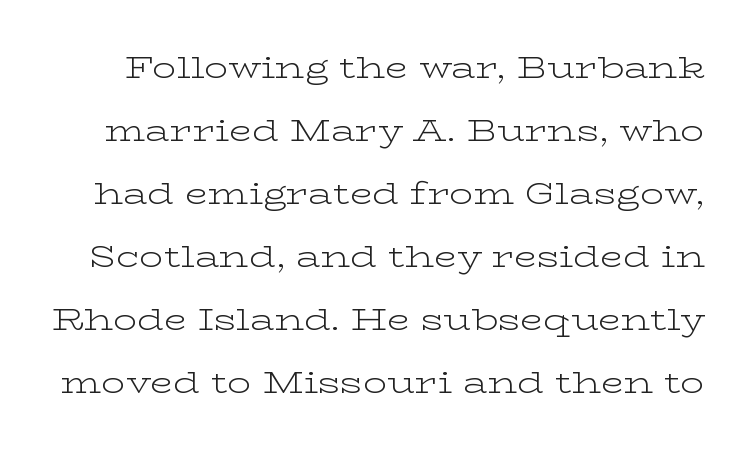
Q: Is the text bold? A: No.
Q: Is the text italic (slanted)? A: No, it is upright.
Q: Is the typeface a serif or a sans-serif typeface? A: Serif.
Q: Is the text underlined? A: No.
Q: Is the spacing between letters normal or unusually wide? A: Normal.
Q: Is the spacing between lines tight, normal or loose? A: Loose.
Q: Width (condensed, normal, or wide)? A: Wide.
Q: Stroke contrast? A: Low.
Q: x-height? A: Medium.
Q: Monospaced? A: No.
